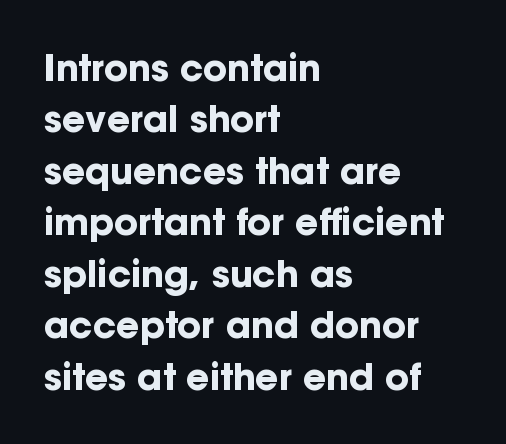
Q: Is the text bold? A: Yes.
Q: Is the text italic (slanted)? A: No, it is upright.
Q: Is the typeface a serif or a sans-serif typeface? A: Sans-serif.
Q: Is the text underlined? A: No.
Q: How is the paragraph aligned? A: Left-aligned.
Q: Is the spacing between letters normal or unusually wide? A: Normal.
Q: Is the spacing between lines tight, normal or loose? A: Normal.
Q: Width (condensed, normal, or wide)? A: Normal.
Q: Stroke contrast? A: Low.
Q: x-height? A: Medium.
Q: Monospaced? A: No.
